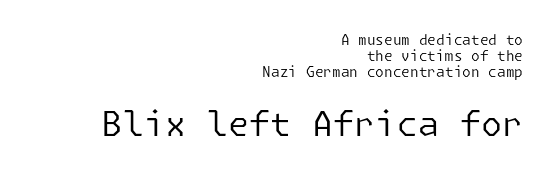
The letters stand upright; this is a roman face. The rendering shows plain stroke endings on the letterforms — a sans-serif design. Nobody drew a line under any word here. Is the type heavy? It reads as light-to-regular instead.
